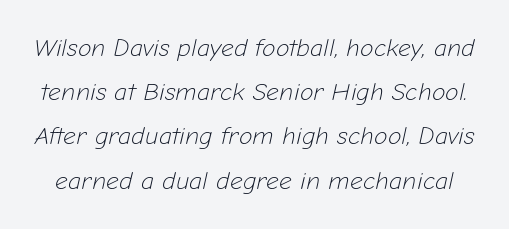
The image shows 25 px text type, italic (leaning right); set line spacing 1.77x, normal letter spacing, not underlined.
